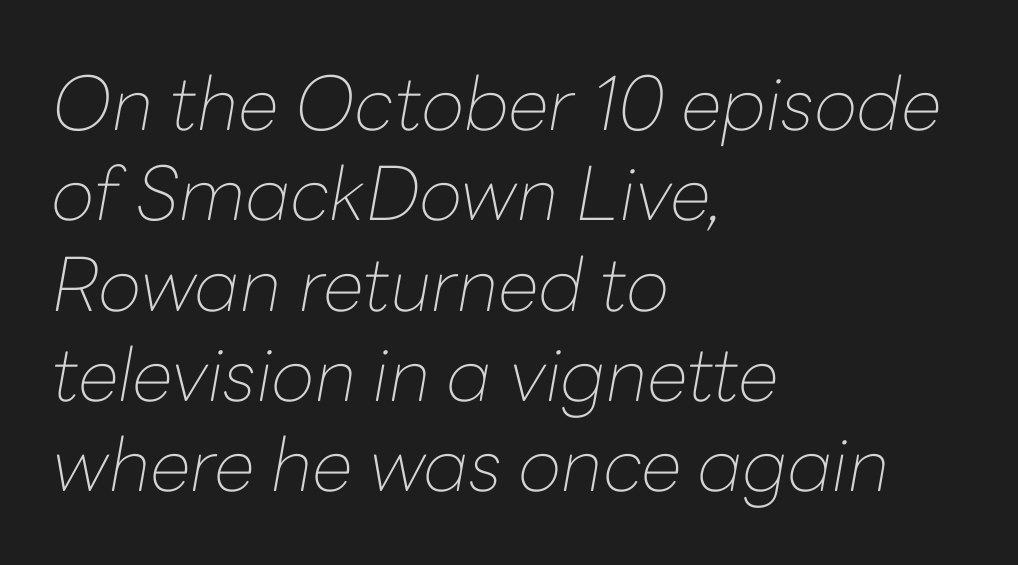
Q: Is the text bold? A: No.
Q: Is the text italic (slanted)? A: Yes, it leans right by about 10 degrees.
Q: Is the text underlined? A: No.
Q: How is the paragraph aligned? A: Left-aligned.
Q: Is the spacing between letters normal or unusually wide? A: Normal.
Q: Width (condensed, normal, or wide)? A: Normal.
Q: Stroke contrast? A: Low.
Q: x-height? A: Medium.
Q: Monospaced? A: No.
